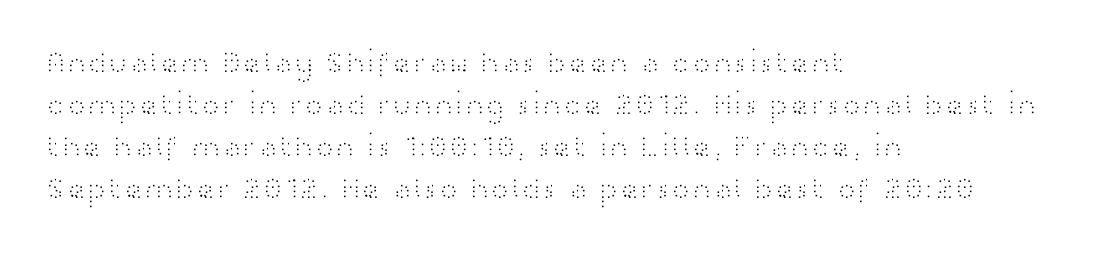
{"serif": "no", "italic": "no", "bold": "no", "weight": "light", "width": "wide", "stroke_contrast": "high", "x_height": "medium", "monospaced": "no", "underline": "no", "align": "left", "line_spacing": "normal", "line_spacing_ratio": 1.35, "letter_spacing": "normal", "letter_spacing_em": 0.0, "glyph_px": 31}
